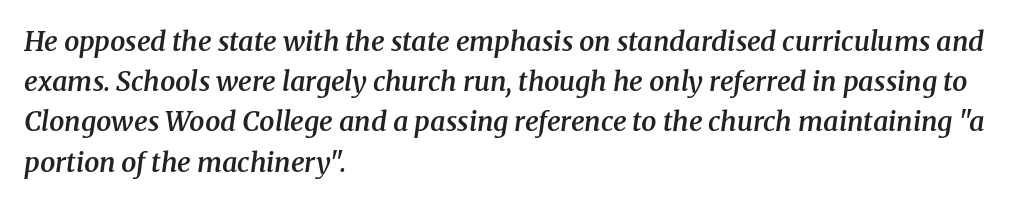
Rendered with sloped, italic letterforms. The string is rendered with underlining switched off. This block has exactly the height ordinary leading produces. Is the type bold? Partly — it's a semibold, heavier than regular but not fully bold. Observe the ordinary spacing: letters are neighbours, not strangers.
